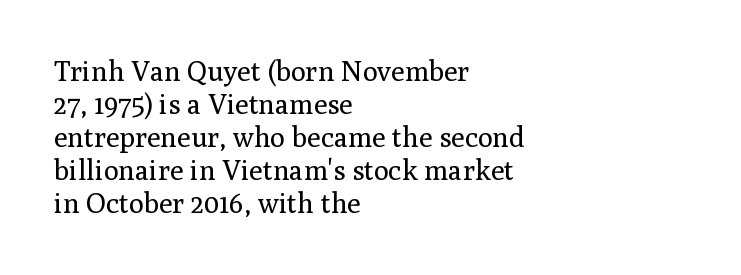
Q: Is the text bold? A: No.
Q: Is the text italic (slanted)? A: No, it is upright.
Q: Is the typeface a serif or a sans-serif typeface? A: Serif.
Q: Is the text underlined? A: No.
Q: How is the paragraph aligned? A: Left-aligned.
Q: Is the spacing between letters normal or unusually wide? A: Normal.
Q: Width (condensed, normal, or wide)? A: Normal.
Q: Stroke contrast? A: Medium.
Q: x-height? A: Medium.
Q: Monospaced? A: No.
